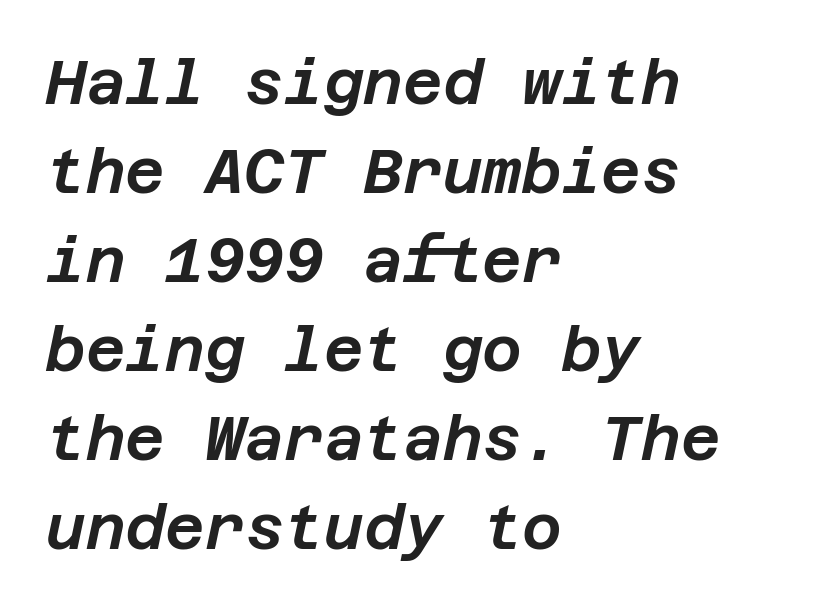
Q: Is the text italic (slanted)? A: Yes, it leans right by about 12 degrees.
Q: Is the text underlined? A: No.
Q: How is the paragraph aligned? A: Left-aligned.
Q: Is the spacing between letters normal or unusually wide? A: Normal.
Q: Is the spacing between lines tight, normal or loose? A: Normal.
Q: Width (condensed, normal, or wide)? A: Normal.
Q: Stroke contrast? A: Low.
Q: x-height? A: Large.
